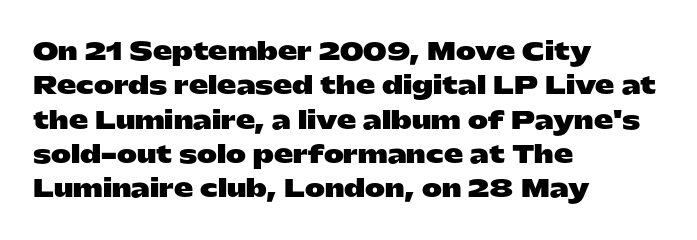
The image shows 24 px bold type, upright; set left-aligned, normal line spacing (1.43x), normal letter spacing, not underlined.
